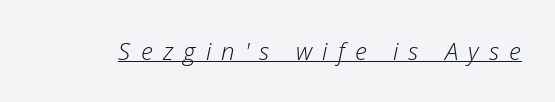
Q: Is the text bold? A: No.
Q: Is the text italic (slanted)? A: Yes, it leans right by about 12 degrees.
Q: Is the text underlined? A: Yes.
Q: Is the spacing between letters normal or unusually wide? A: Unusually wide.
